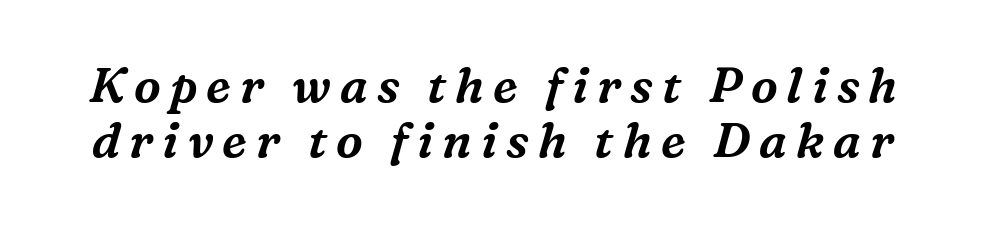
Whoever set this chose condensed vertical rhythm over breathing room. Note the varied advance widths — an 'i' is clearly narrower than an 'm'. The gap between lines stays unmarked. Examine the stroke ends and you'll spot serifs. The font's italic variant was chosen for this text.
